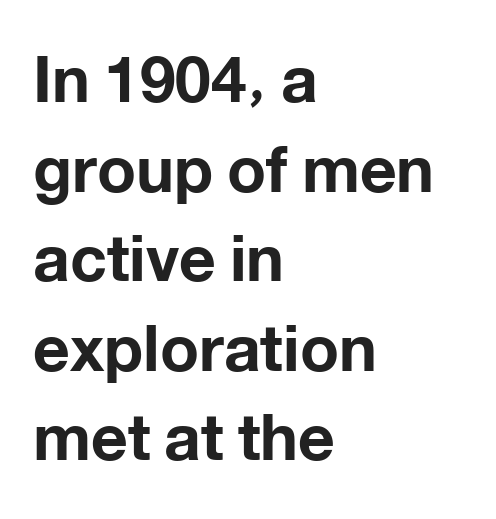
The image shows 64 px bold sans-serif type, upright; set left-aligned, normal line spacing (1.4x), normal letter spacing, not underlined; low stroke contrast and a medium x-height.
